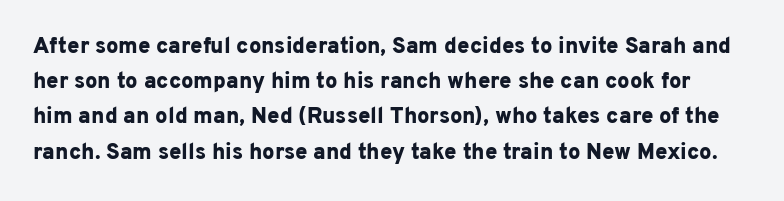
{"italic": "no", "bold": "yes", "underline": "no", "line_spacing": "normal", "line_spacing_ratio": 1.6, "letter_spacing": "normal", "letter_spacing_em": 0.0, "glyph_px": 22}
